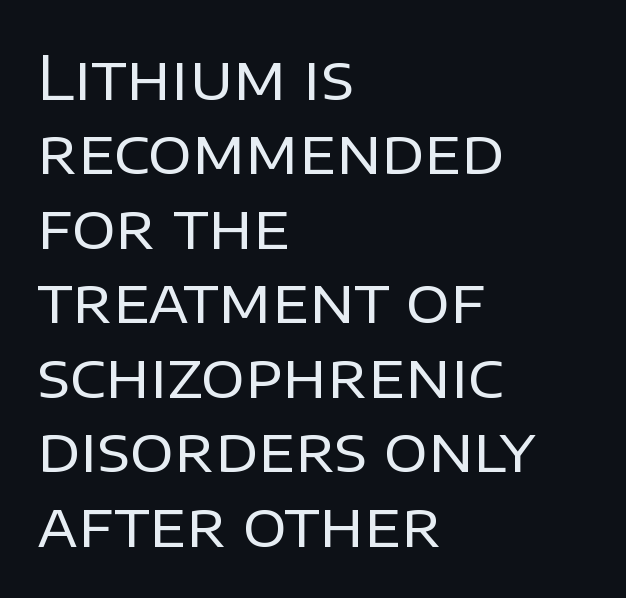
{"serif": "no", "italic": "no", "bold": "no", "weight": "regular", "width": "normal", "stroke_contrast": "low", "x_height": "large", "monospaced": "no", "underline": "no", "align": "left", "line_spacing_ratio": 1.22, "letter_spacing": "normal", "letter_spacing_em": 0.0, "glyph_px": 61}
